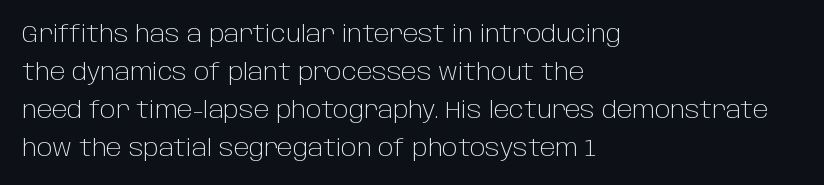
{"italic": "no", "bold": "no", "underline": "no", "align": "left", "line_spacing": "normal", "line_spacing_ratio": 1.59, "letter_spacing": "normal", "letter_spacing_em": 0.0, "glyph_px": 24}
